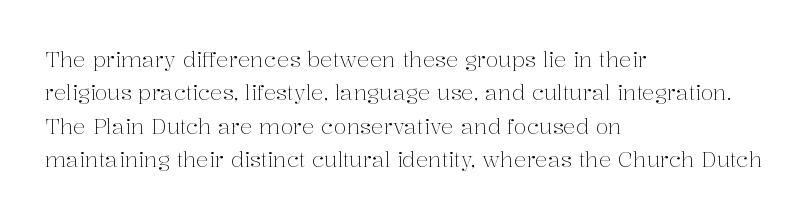
{"italic": "no", "bold": "no", "underline": "no", "align": "left", "line_spacing": "normal", "line_spacing_ratio": 1.59, "letter_spacing": "normal", "letter_spacing_em": 0.0, "glyph_px": 21}
